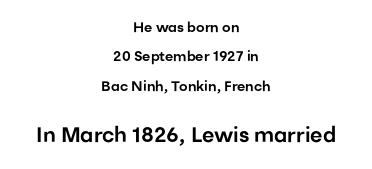
{"italic": "no", "underline": "no", "align": "center", "line_spacing": "loose", "line_spacing_ratio": 2.09, "letter_spacing": "normal", "letter_spacing_em": 0.0, "larger_block": "second", "size_ratio": 1.5, "glyph_px": 21}
